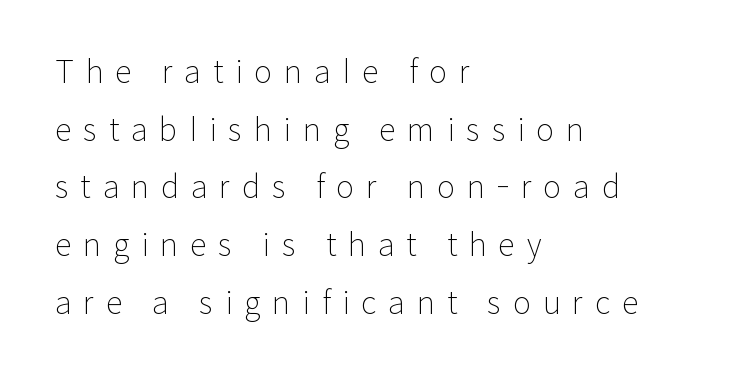
{"serif": "no", "italic": "no", "bold": "no", "weight": "light", "width": "normal", "stroke_contrast": "low", "x_height": "medium", "monospaced": "no", "underline": "no", "align": "left", "line_spacing_ratio": 1.86, "letter_spacing": "wide", "letter_spacing_em": 0.38, "glyph_px": 31}
